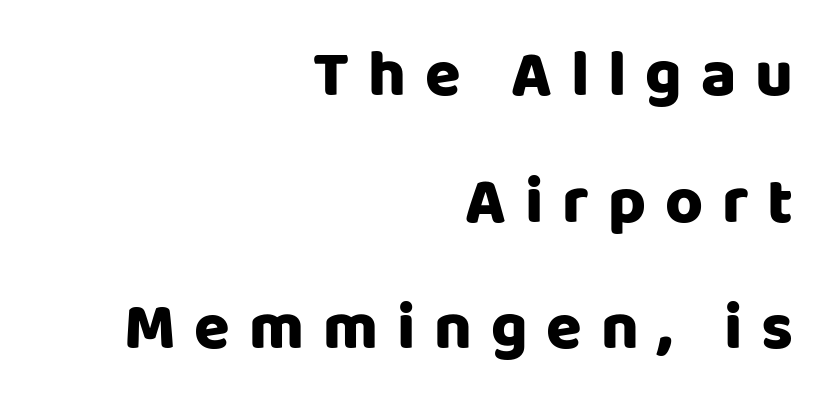
The image shows 65 px heavy sans-serif type, upright; set right-aligned, loose line spacing (1.95x), unusually wide letter spacing (+0.29 em), not underlined; low stroke contrast and a large x-height.
